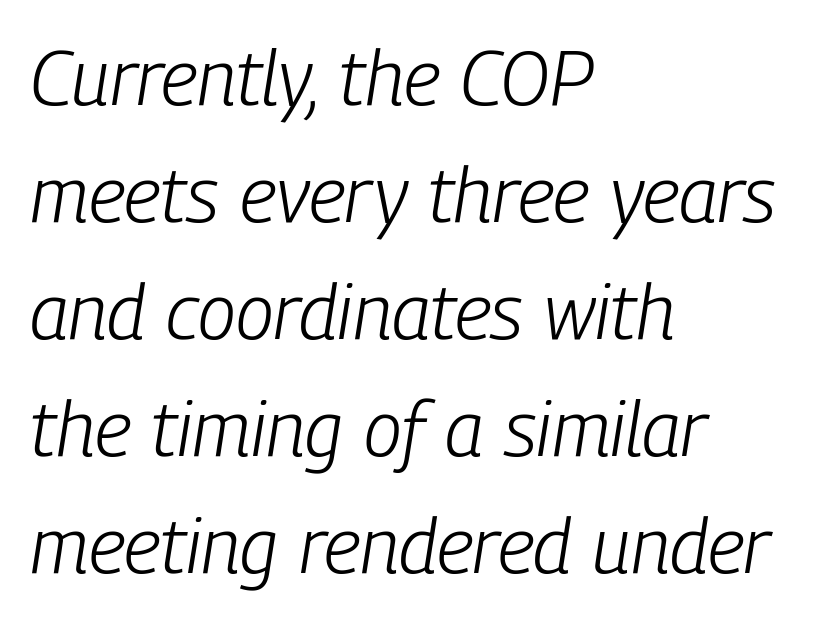
You could not count columns in this text — the font is proportionally spaced. Type without underlining. A classic flush-left, rag-right setting is used for this passage. The letters sit at their default tracking, neither squeezed nor spread.
